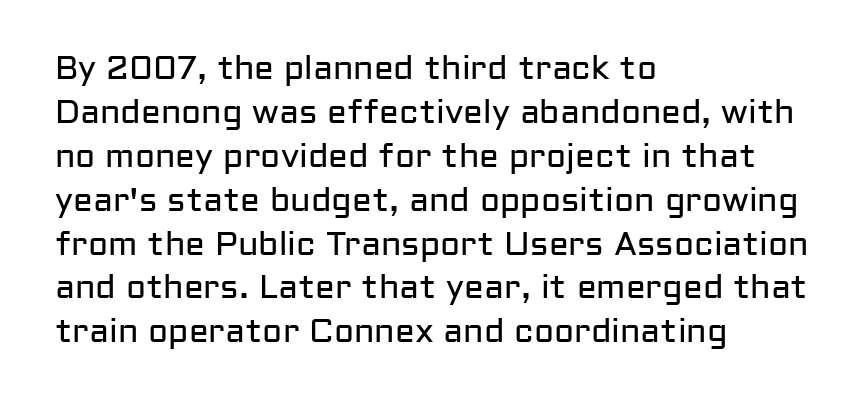
{"serif": "no", "italic": "no", "bold": "no", "weight": "regular", "width": "normal", "stroke_contrast": "low", "x_height": "medium", "monospaced": "no", "underline": "no", "align": "left", "line_spacing": "normal", "line_spacing_ratio": 1.33, "letter_spacing": "normal", "letter_spacing_em": 0.0, "glyph_px": 33}
